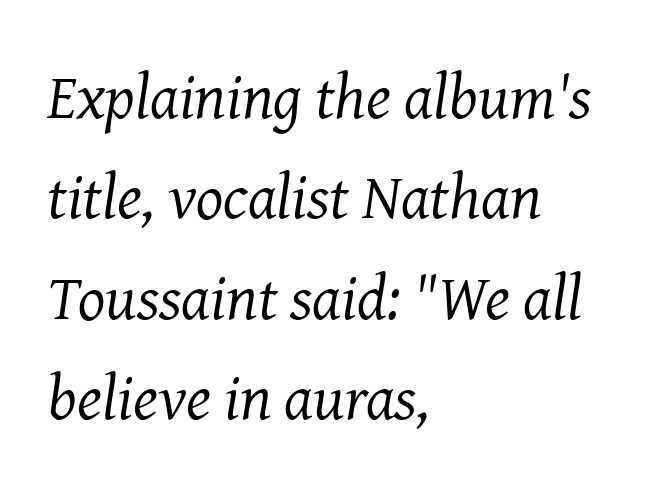
The image shows 64 px regular-weight serif type, italic (leaning right); set left-aligned, normal line spacing (1.57x), normal letter spacing, not underlined; medium stroke contrast and a medium x-height.
